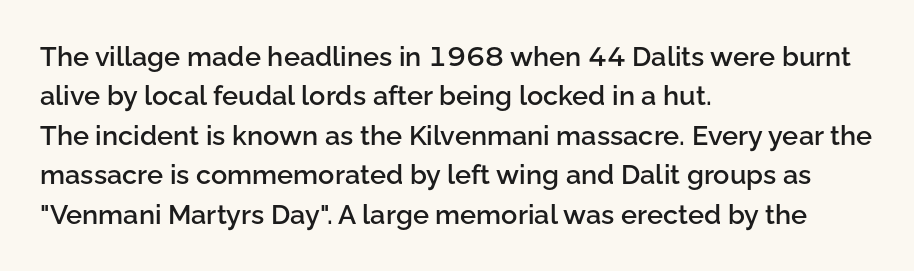
The line texture is even and compact thanks to regular tracking. The vertical gap from one line to the next is medium. It's the straight-up-and-down kind of type. I'd describe the lettering as semibold — firm but not a full bold. Layout note: lines flush left. Words float on clear page, feet unadorned.
